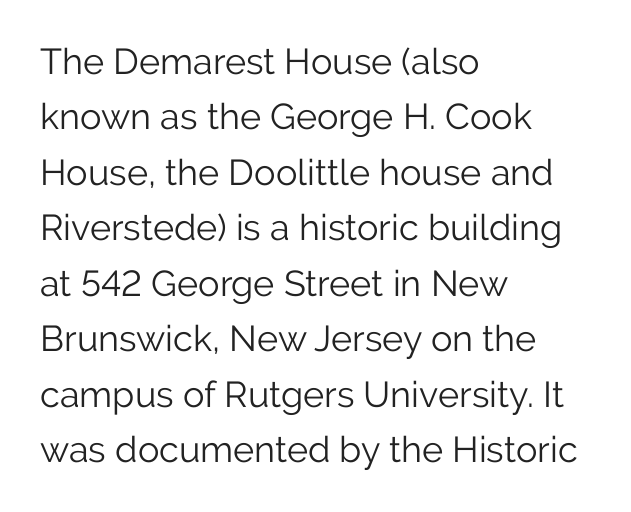
The glyphs are unaccompanied by any horizontal stroke below them. The letters stand straight up with perfectly vertical stems. Short note: letters normally spaced. Alignment: flush left. You could not count columns in this text — the font is proportionally spaced. Typographically, this falls in the sans-serif category.
